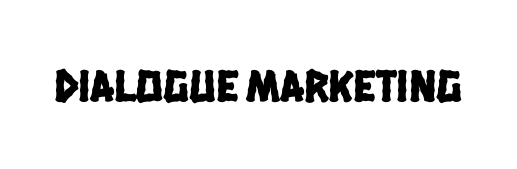
Decoration check: the copy has no underline. How are the letters spaced? Ordinarily, with no added tracking. This is sans-serif lettering, the kind often seen on screens and signage. Note the varied advance widths — an 'i' is clearly narrower than an 'm'.
